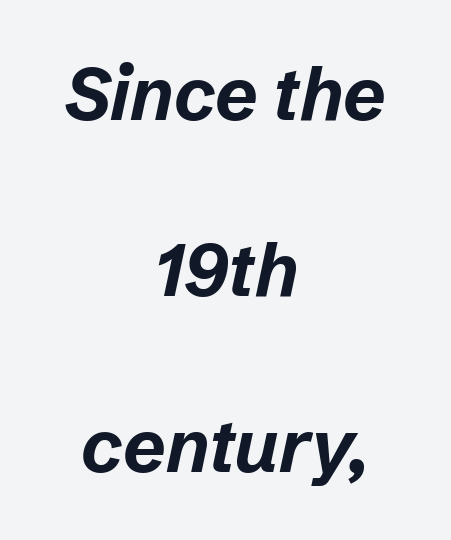
These lines stand farther apart than default settings would place them. The passage shown is not underscored anywhere. The typesetting leans heavy: a genuine bold. Tracking value appears to be zero — textbook default spacing. The lines are quadded center. The face used here is proportionally spaced, like ordinary book or web type.
